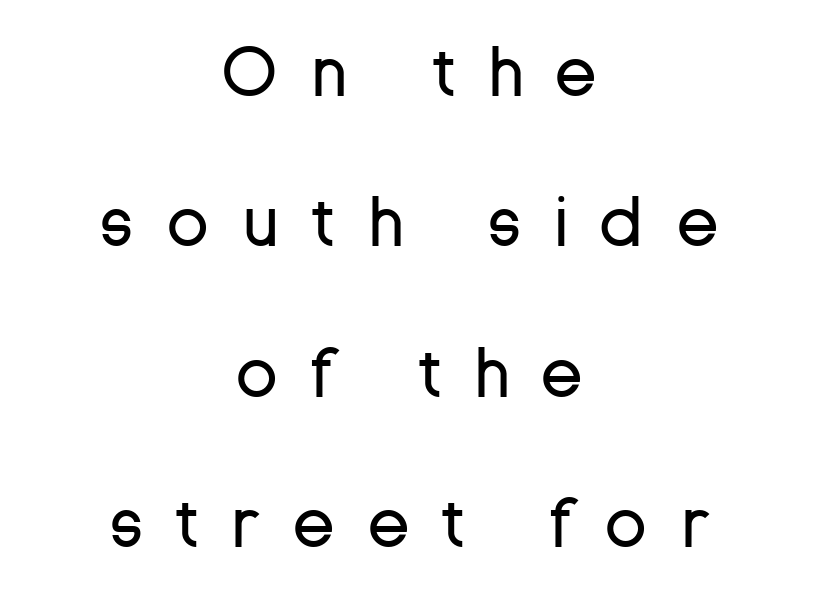
Q: Is the text bold? A: No.
Q: Is the text italic (slanted)? A: No, it is upright.
Q: Is the typeface a serif or a sans-serif typeface? A: Sans-serif.
Q: Is the text underlined? A: No.
Q: How is the paragraph aligned? A: Centered.
Q: Is the spacing between letters normal or unusually wide? A: Unusually wide.
Q: Is the spacing between lines tight, normal or loose? A: Loose.
Q: Width (condensed, normal, or wide)? A: Normal.
Q: Stroke contrast? A: Low.
Q: x-height? A: Medium.
Q: Monospaced? A: No.
